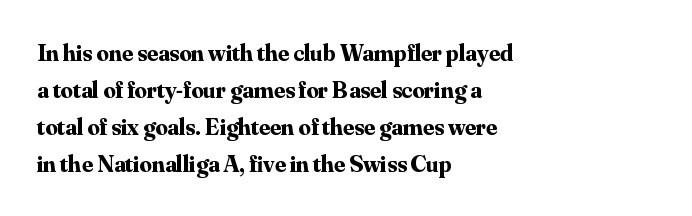
These lines sit exactly where default settings would place them. Descenders are the only things crossing below the line. As a designer I'd log this as weight 700, bold. Where is the straight margin? On the left. The axis of the letterforms is exactly vertical. No extra tracking has been applied to these lines.
